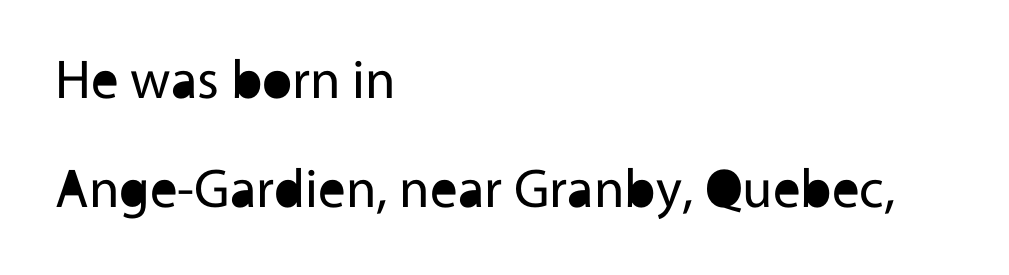
Q: Is the text bold? A: No.
Q: Is the text italic (slanted)? A: No, it is upright.
Q: Is the typeface a serif or a sans-serif typeface? A: Sans-serif.
Q: Is the text underlined? A: No.
Q: How is the paragraph aligned? A: Left-aligned.
Q: Is the spacing between letters normal or unusually wide? A: Normal.
Q: Is the spacing between lines tight, normal or loose? A: Loose.
Q: Width (condensed, normal, or wide)? A: Normal.
Q: x-height? A: Medium.
Q: Monospaced? A: No.
